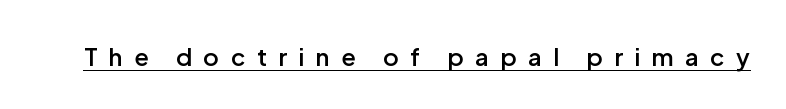
{"italic": "no", "bold": "semi", "underline": "yes", "letter_spacing": "wide", "letter_spacing_em": 0.48, "glyph_px": 24}
